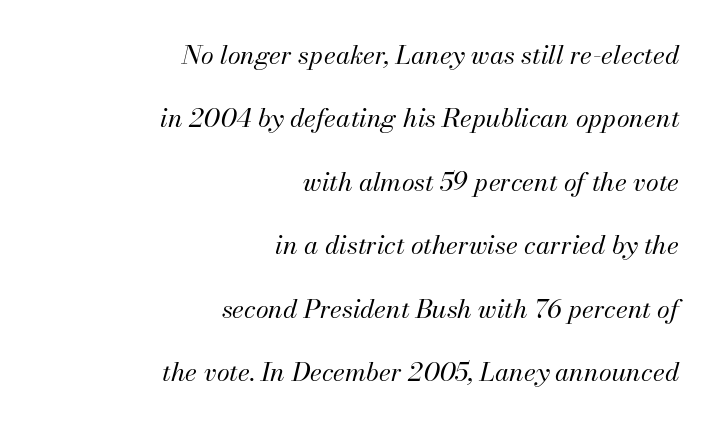
When letters slant like this, we call the style italic. The space between consecutive lines is lavish. Observe the ordinary spacing: letters are neighbours, not strangers. Type without underlining. The text block is weighted toward the right margin, trailing off unevenly leftward. Weight class: somewhere from thin through regular.
